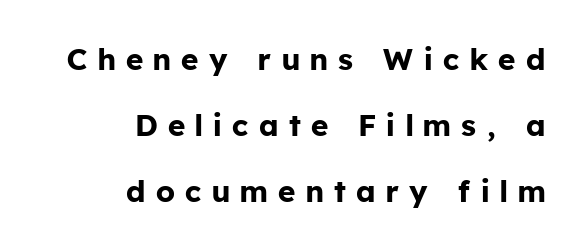
Compared with typical paragraphs, the rows here are farther apart. Character widths vary here, with narrow letters taking less room than wide ones. The specimen reads as upright at a glance. A clean baseline with only descenders dipping below it. Notice how the passage keeps a crisp vertical edge on the right only. The passage shown is emphatically bold.
